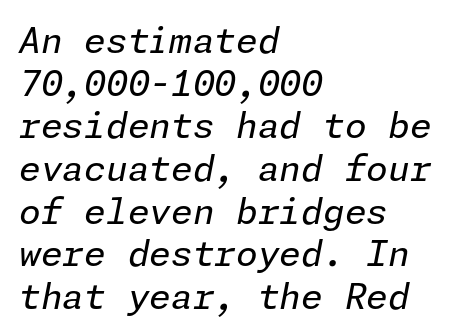
The image shows 35 px regular-weight type, italic (leaning right); set left-aligned, line spacing 1.22x, normal letter spacing, not underlined; low stroke contrast and a medium x-height.
